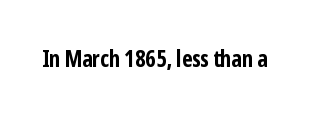
The image shows 23 px bold type, upright; set normal letter spacing, not underlined.
